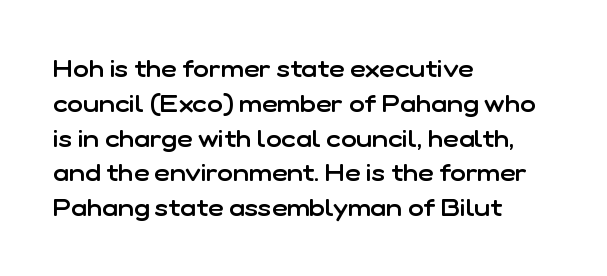
{"italic": "no", "bold": "semi", "underline": "no", "align": "left", "line_spacing": "normal", "line_spacing_ratio": 1.45, "letter_spacing": "normal", "letter_spacing_em": 0.0, "glyph_px": 24}
